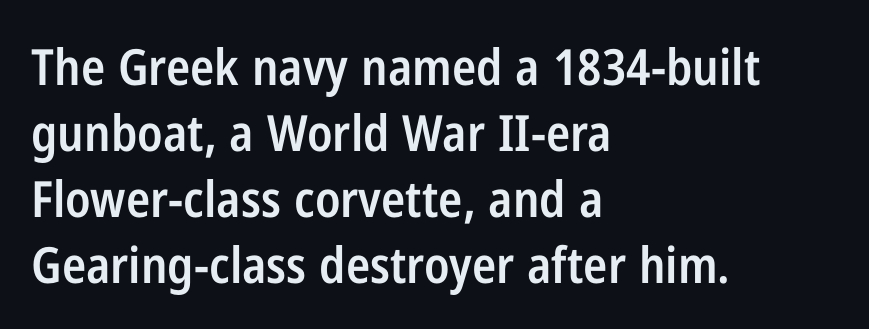
Typeset ragged right — the left edge is the straight one. Grotesque or geometric, the face here clearly has no serifs. Style check: upright. These lines are rendered in a variable-pitch font.
